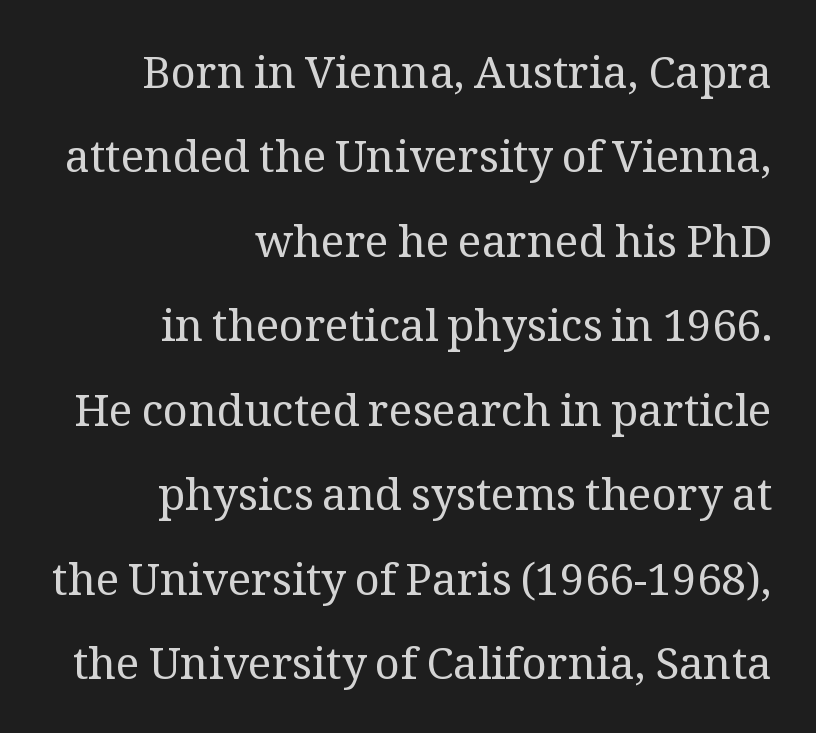
{"serif": "yes", "italic": "no", "bold": "no", "weight": "regular", "width": "normal", "stroke_contrast": "medium", "x_height": "medium", "monospaced": "no", "underline": "no", "align": "right", "line_spacing": "loose", "line_spacing_ratio": 1.92, "letter_spacing": "normal", "letter_spacing_em": 0.0, "glyph_px": 44}
